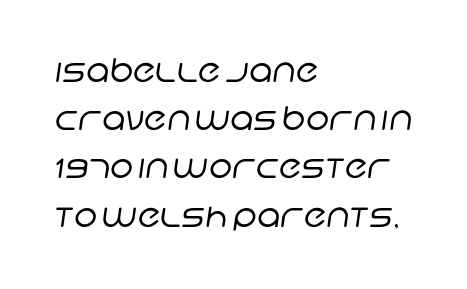
Line starts are locked; line ends wander. The letterforms sit shoulder to shoulder at normal distance. Each letter keeps its own natural width here, so spacing adapts to shape. No feet cap the strokes, marking this as sans-serif type. Letters rest on an invisible, unmarked baseline. The rendering uses a moderate line-height, typical for paragraphs.
